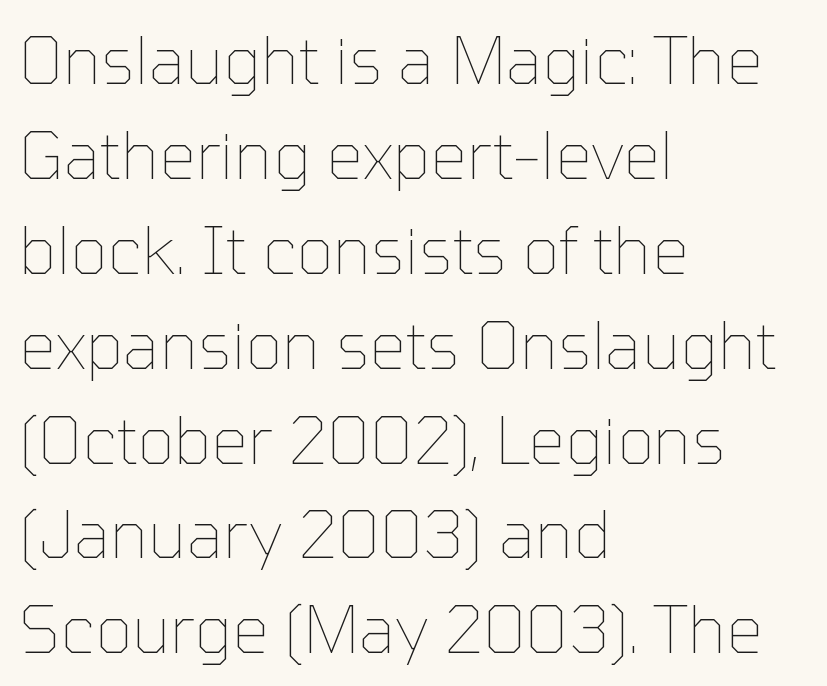
The type sits square on the baseline with zero lean. The passage shown is not bold in any degree. The leading is moderate, giving the passage an even texture. Do the characters align in a grid? No, the font is proportional.
